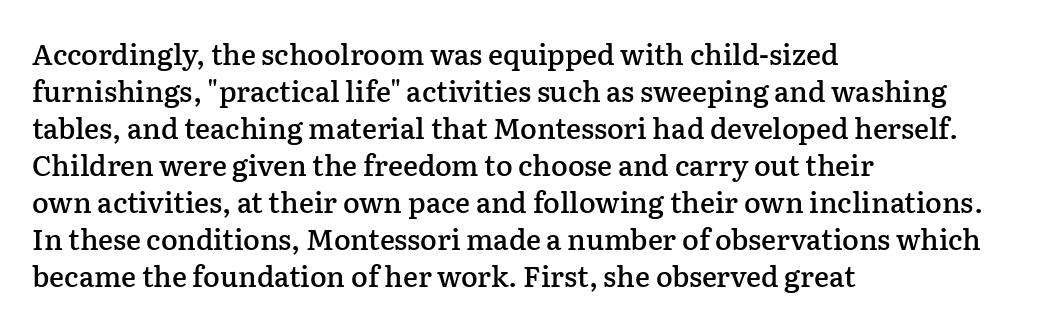
Q: Is the text bold? A: Semi-bold.
Q: Is the text italic (slanted)? A: No, it is upright.
Q: Is the typeface a serif or a sans-serif typeface? A: Serif.
Q: Is the text underlined? A: No.
Q: How is the paragraph aligned? A: Left-aligned.
Q: Is the spacing between letters normal or unusually wide? A: Normal.
Q: Is the spacing between lines tight, normal or loose? A: Normal.
Q: Width (condensed, normal, or wide)? A: Normal.
Q: Stroke contrast? A: Low.
Q: x-height? A: Medium.
Q: Monospaced? A: No.
